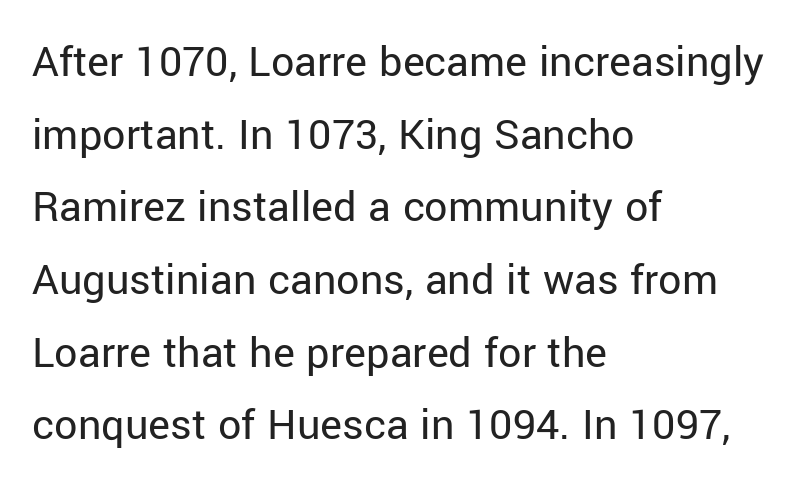
To sum up the face: it is a sans, with no serifs. Clear beneath every line of the passage. Caption: standard tracking, unaltered. A quiet, ordinary-to-light weight characterises the typeface. The letters advance in unequal steps, a hallmark of proportional type. These lines sit exactly where default settings would place them.
